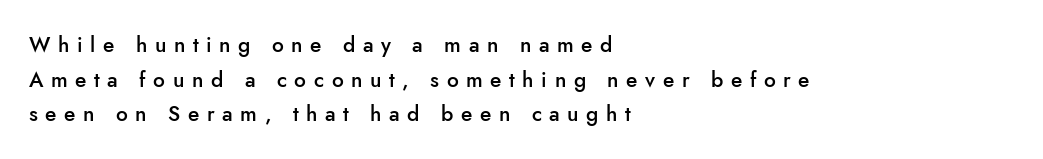
Typesetter's note: demi weight, one step under bold. The compositor pushed each line to the left boundary. Underline: absent. Does the leading feel generous? No, just average.
